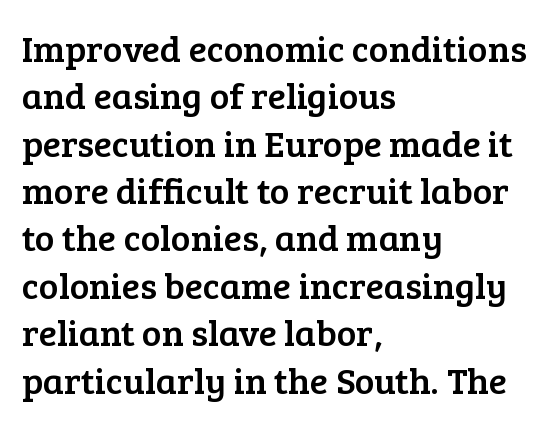
Q: Is the text italic (slanted)? A: No, it is upright.
Q: Is the typeface a serif or a sans-serif typeface? A: Serif.
Q: Is the text underlined? A: No.
Q: How is the paragraph aligned? A: Left-aligned.
Q: Is the spacing between letters normal or unusually wide? A: Normal.
Q: Is the spacing between lines tight, normal or loose? A: Normal.
Q: Width (condensed, normal, or wide)? A: Normal.
Q: Stroke contrast? A: Low.
Q: x-height? A: Medium.
Q: Monospaced? A: No.
